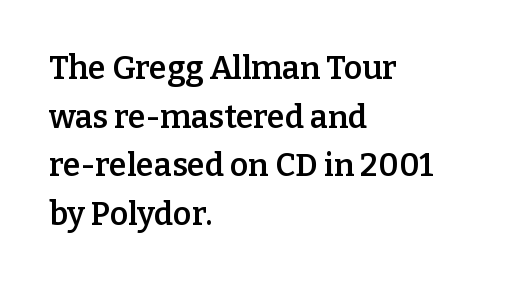
Letterform terminals end in serifs throughout the passage. A bare baseline throughout the passage. The characters look somewhat weighty, a semibold short of true bold. Style check: upright.
